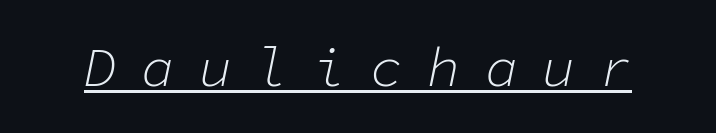
The image shows 55 px light type, italic (leaning right), monospaced; set unusually wide letter spacing (+0.44 em), underlined; low stroke contrast and a medium x-height.
